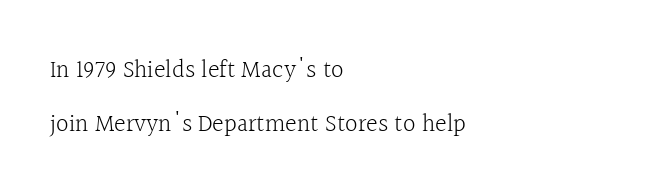
Q: Is the text bold? A: No.
Q: Is the text italic (slanted)? A: No, it is upright.
Q: Is the text underlined? A: No.
Q: How is the paragraph aligned? A: Left-aligned.
Q: Is the spacing between letters normal or unusually wide? A: Normal.
Q: Is the spacing between lines tight, normal or loose? A: Loose.
